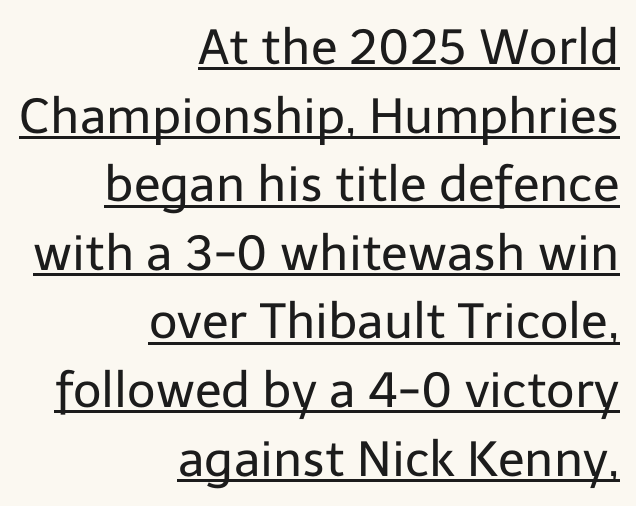
Emphasis is given by a line drawn under the lettering. Style check: upright. Layout note: lines flush right. Reading down the column, the eye jumps a familiar distance to each next line. Do the characters align in a grid? No, the font is proportional. Stroke thickness stays within the range of a standard reading face or lighter.
